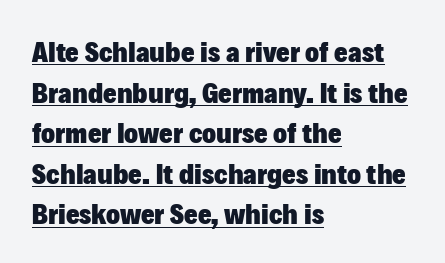
Q: Is the text bold? A: Yes.
Q: Is the text italic (slanted)? A: No, it is upright.
Q: Is the typeface a serif or a sans-serif typeface? A: Sans-serif.
Q: Is the text underlined? A: Yes.
Q: How is the paragraph aligned? A: Left-aligned.
Q: Is the spacing between letters normal or unusually wide? A: Normal.
Q: Is the spacing between lines tight, normal or loose? A: Normal.
Q: Width (condensed, normal, or wide)? A: Normal.
Q: Stroke contrast? A: Low.
Q: x-height? A: Medium.
Q: Monospaced? A: No.
